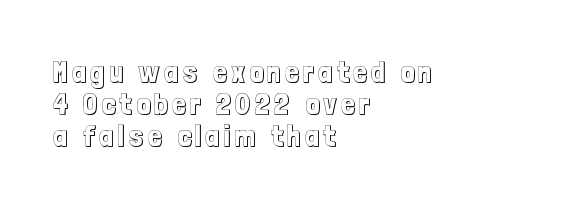
The image shows 30 px condensed type, upright; set left-aligned, tight line spacing (1.06x), not underlined; a medium x-height.
